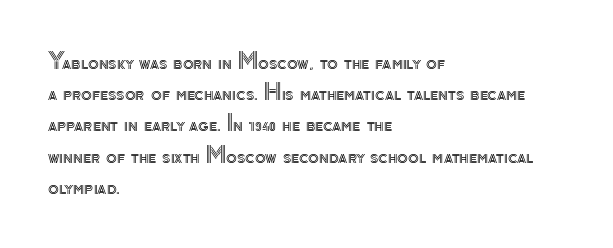
The image shows 22 px text type, upright; set left-aligned, normal line spacing (1.42x), normal letter spacing, not underlined.
